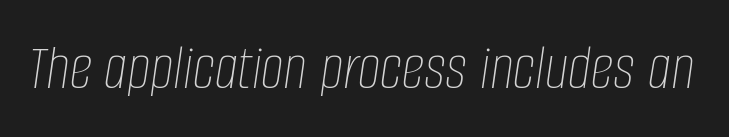
Q: Is the text bold? A: No.
Q: Is the text italic (slanted)? A: Yes, it leans right by about 8 degrees.
Q: Is the text underlined? A: No.
Q: Is the spacing between letters normal or unusually wide? A: Normal.
Q: Width (condensed, normal, or wide)? A: Condensed.
Q: Stroke contrast? A: Low.
Q: x-height? A: Large.
Q: Monospaced? A: No.
